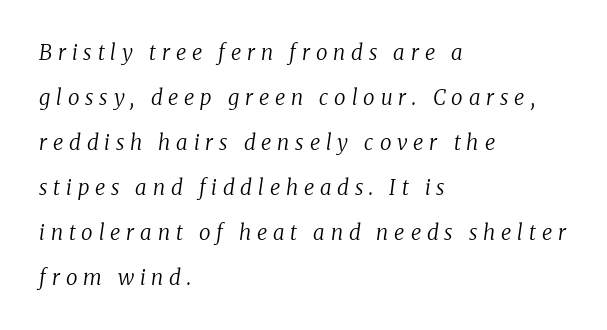
The image shows 21 px text type, italic (leaning right); set left-aligned, loose line spacing (2.14x), unusually wide letter spacing (+0.28 em), not underlined.
